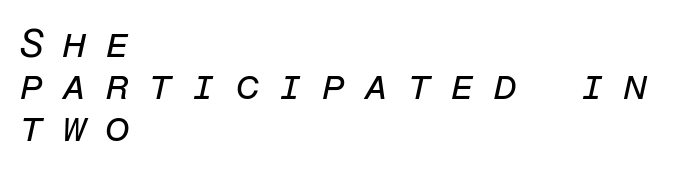
Q: Is the text bold? A: No.
Q: Is the text italic (slanted)? A: Yes, it leans right by about 12 degrees.
Q: Is the text underlined? A: No.
Q: How is the paragraph aligned? A: Left-aligned.
Q: Is the spacing between letters normal or unusually wide? A: Unusually wide.
Q: Is the spacing between lines tight, normal or loose? A: Tight.
Q: Width (condensed, normal, or wide)? A: Normal.
Q: Stroke contrast? A: Low.
Q: x-height? A: Medium.
Q: Monospaced? A: Yes.
